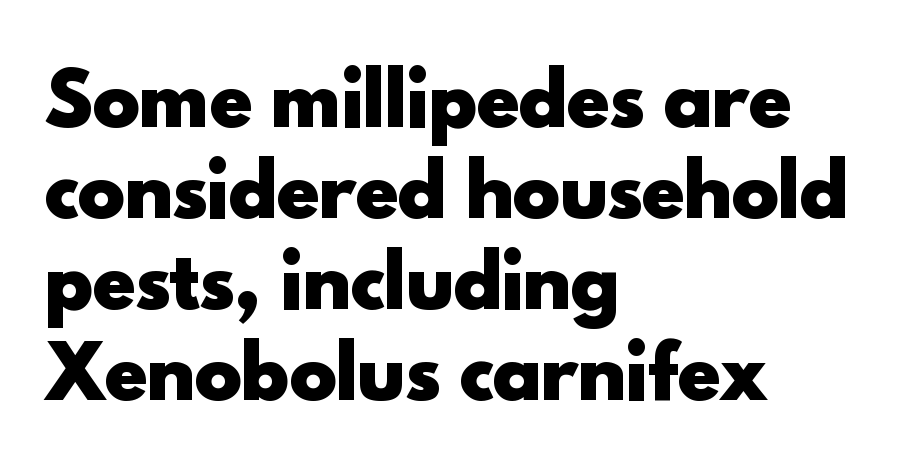
The image shows 71 px heavy sans-serif type, upright; set left-aligned, normal line spacing (1.28x), normal letter spacing, not underlined; a small x-height.
